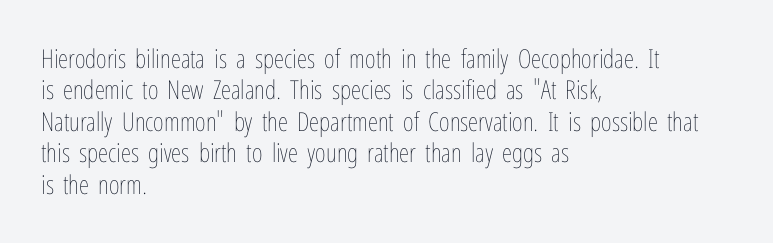
The image shows 26 px text type, upright; set left-aligned, line spacing 1.21x, normal letter spacing, not underlined.
